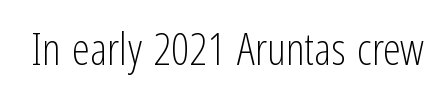
The passage shown has conventional tracking throughout. If you drew a line through each stem, it would be perfectly vertical. Weight: not bold — regular or lighter. Typographically, this falls in the sans-serif category. Underline: absent.
